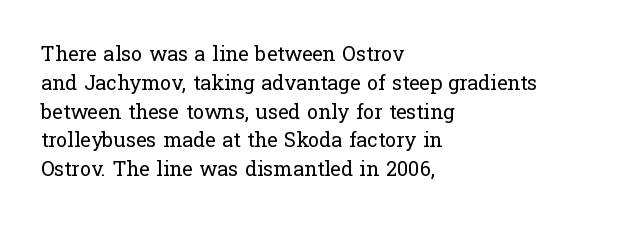
The image shows 20 px text type, upright; set left-aligned, normal line spacing (1.44x), normal letter spacing, not underlined.
